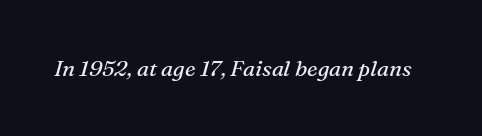
The characters are drawn with everyday or finer stroke widths. You could call the tracking neutral — neither tight nor loose. Descender tails drop into unmarked territory. The axis of the letterforms is tilted away from vertical.
